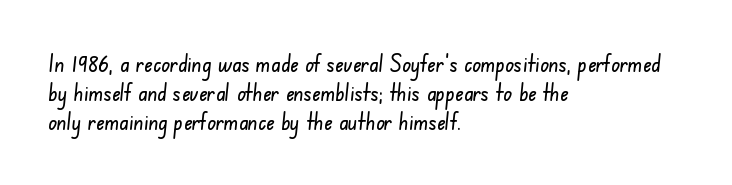
This rendering features lettering with no underline. Leading: standard. This rendering uses left alignment, leaving the right contour irregular. The passage shown has conventional tracking throughout.
